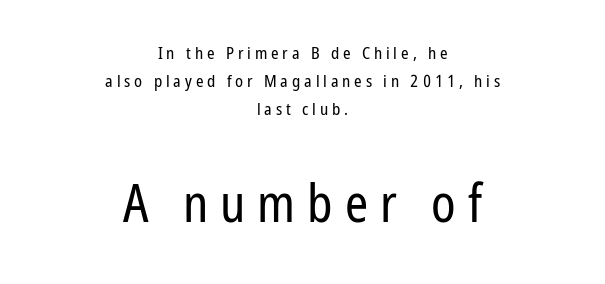
The image shows 52 px regular-weight, condensed sans-serif type, upright; set centered, normal line spacing (1.66x), unusually wide letter spacing (+0.23 em), not underlined; the second (bottom) block is 3.06x larger; low stroke contrast and a medium x-height.
